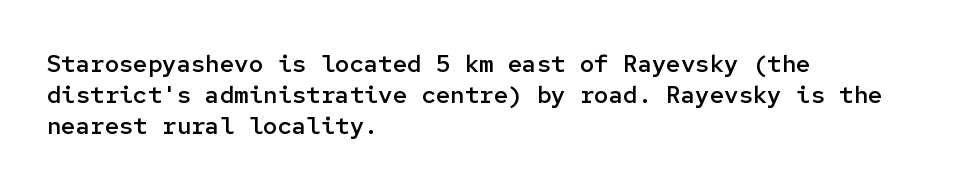
The image shows 24 px text type, upright; set left-aligned, normal line spacing (1.29x), normal letter spacing, not underlined.
